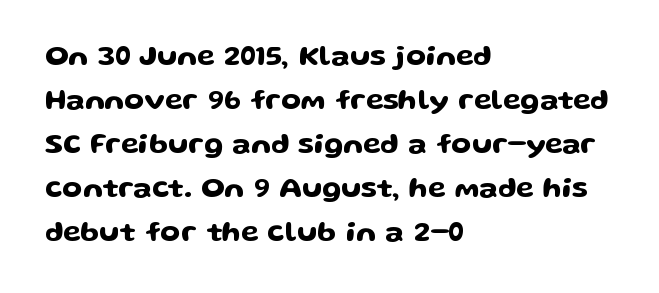
{"serif": "no", "italic": "no", "width": "wide", "stroke_contrast": "low", "x_height": "medium", "monospaced": "no", "underline": "no", "align": "left", "line_spacing": "normal", "line_spacing_ratio": 1.52, "letter_spacing": "normal", "letter_spacing_em": 0.0, "glyph_px": 29}
